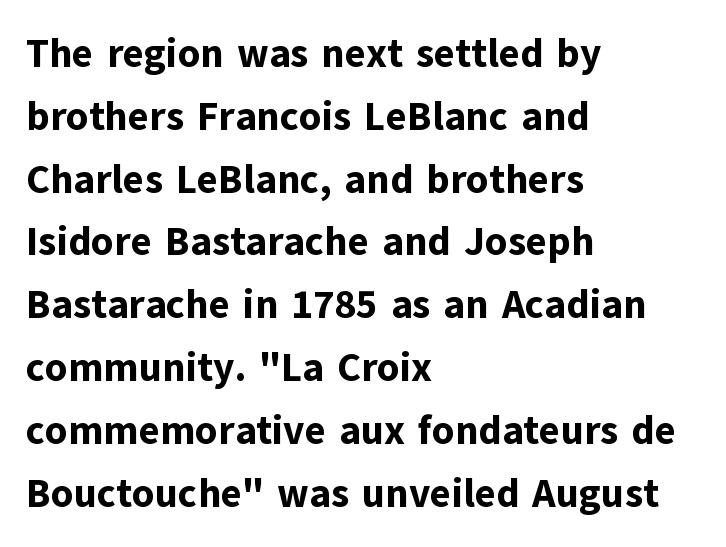
Q: Is the text bold? A: Yes.
Q: Is the text italic (slanted)? A: No, it is upright.
Q: Is the typeface a serif or a sans-serif typeface? A: Sans-serif.
Q: Is the text underlined? A: No.
Q: How is the paragraph aligned? A: Left-aligned.
Q: Is the spacing between letters normal or unusually wide? A: Normal.
Q: Is the spacing between lines tight, normal or loose? A: Normal.
Q: Width (condensed, normal, or wide)? A: Normal.
Q: Stroke contrast? A: Low.
Q: x-height? A: Medium.
Q: Monospaced? A: No.
